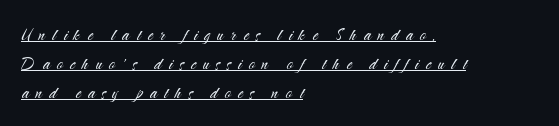
Students, note that the glyphs here are deliberately spaced far apart. In CSS terms this would be text-align: left. The passage shown stacks its lines at a standard gap. A continuous stroke trails under the words, as in a hyperlink.
